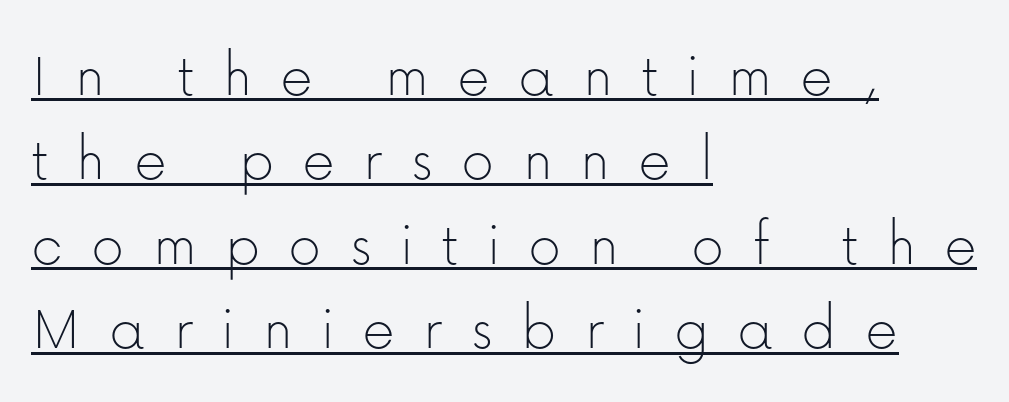
The image shows 64 px thin sans-serif type, upright; set left-aligned, normal line spacing (1.32x), unusually wide letter spacing (+0.44 em), underlined; low stroke contrast and a medium x-height.
